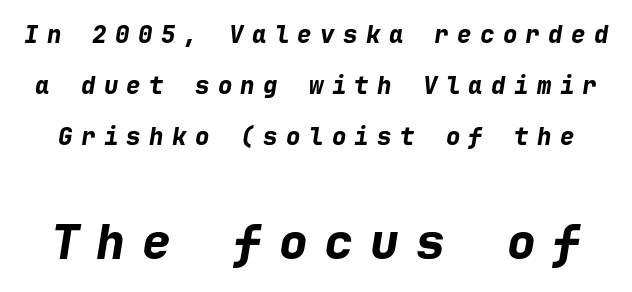
{"italic": "yes", "lean": "right", "slant_degrees": 9, "bold": "yes", "weight": "bold", "width": "normal", "stroke_contrast": "low", "x_height": "medium", "monospaced": "yes", "underline": "no", "line_spacing": "loose", "line_spacing_ratio": 2.13, "letter_spacing": "wide", "letter_spacing_em": 0.35, "larger_block": "second", "size_ratio": 2.0, "glyph_px": 48}
